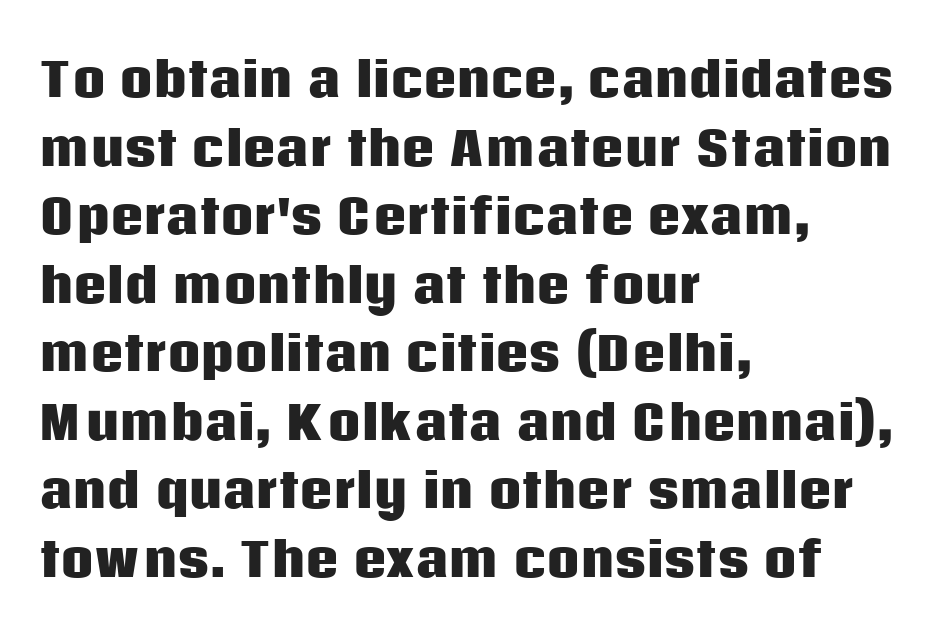
{"serif": "no", "italic": "no", "bold": "yes", "weight": "heavy", "width": "normal", "stroke_contrast": "low", "x_height": "large", "monospaced": "no", "underline": "no", "align": "left", "line_spacing": "normal", "line_spacing_ratio": 1.49, "letter_spacing": "normal", "letter_spacing_em": 0.0, "glyph_px": 46}
